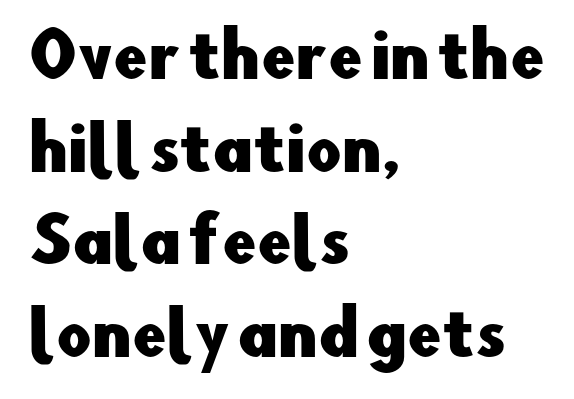
Tracking value appears to be zero — textbook default spacing. The typography opts for an upright posture over an oblique one. Note the varied advance widths — an 'i' is clearly narrower than an 'm'. Horizontal bands of white between lines are of average thickness. Descenders hang freely into open space.
